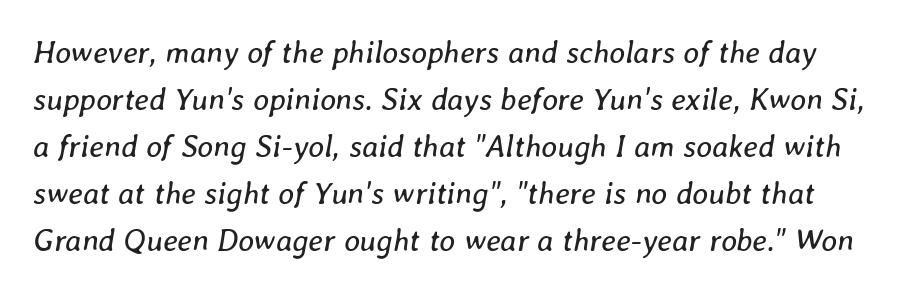
{"italic": "yes", "lean": "right", "slant_degrees": 8, "bold": "no", "weight": "regular", "width": "normal", "stroke_contrast": "low", "x_height": "medium", "monospaced": "no", "underline": "no", "line_spacing": "normal", "line_spacing_ratio": 1.52, "letter_spacing": "normal", "letter_spacing_em": 0.0, "glyph_px": 31}
